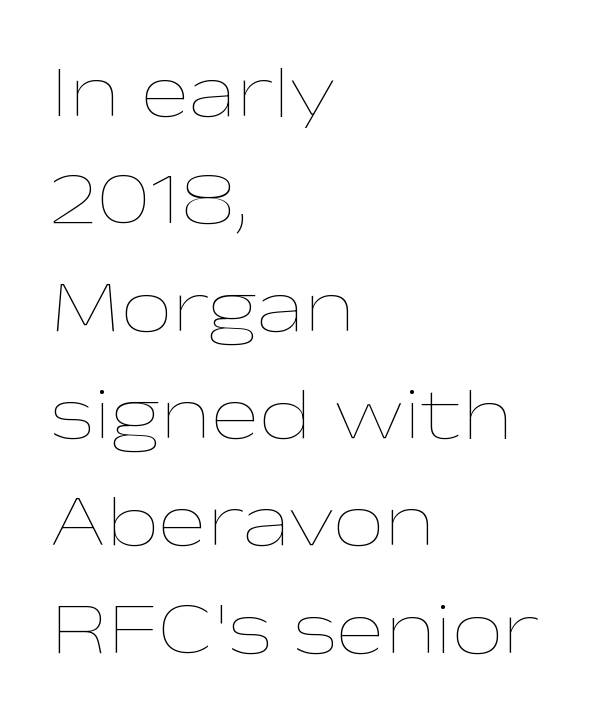
Counters stay open thanks to moderate or lighter strokes. Does the copy run flush right? No — it runs flush left. Nobody touched the tracking dial on this one. Leading: standard. Designer's note — italics off, roman on. Check the space under the baseline: it is left empty.
